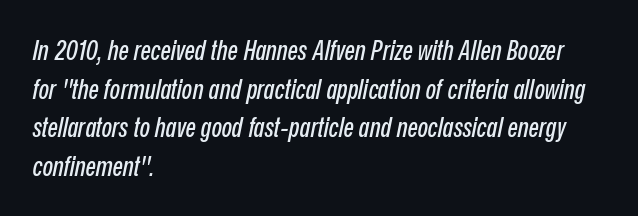
Q: Is the text italic (slanted)? A: Yes, it leans right by about 12 degrees.
Q: Is the text underlined? A: No.
Q: How is the paragraph aligned? A: Left-aligned.
Q: Is the spacing between letters normal or unusually wide? A: Normal.
Q: Is the spacing between lines tight, normal or loose? A: Normal.
